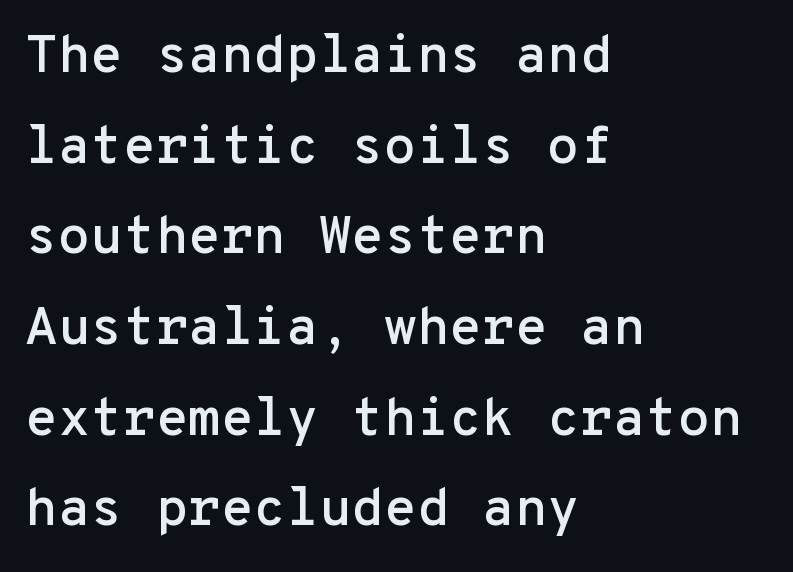
Q: Is the text italic (slanted)? A: No, it is upright.
Q: Is the typeface a serif or a sans-serif typeface? A: Sans-serif.
Q: Is the text underlined? A: No.
Q: How is the paragraph aligned? A: Left-aligned.
Q: Is the spacing between letters normal or unusually wide? A: Normal.
Q: Width (condensed, normal, or wide)? A: Normal.
Q: Stroke contrast? A: Low.
Q: x-height? A: Medium.
Q: Monospaced? A: Yes.
